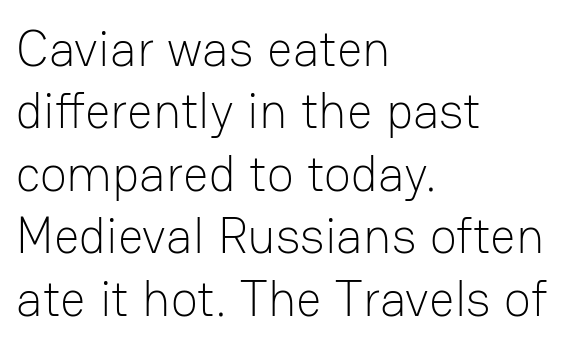
Tracking value appears to be zero — textbook default spacing. These lines sit exactly where default settings would place them. The strip under each line holds only bare page. Note the varied advance widths — an 'i' is clearly narrower than an 'm'. No italicization has been applied; the sample stays upright. No feet cap the strokes, marking this as sans-serif type.
